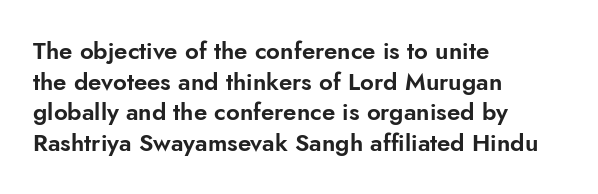
Q: Is the text italic (slanted)? A: No, it is upright.
Q: Is the text underlined? A: No.
Q: How is the paragraph aligned? A: Left-aligned.
Q: Is the spacing between letters normal or unusually wide? A: Normal.
Q: Is the spacing between lines tight, normal or loose? A: Normal.
